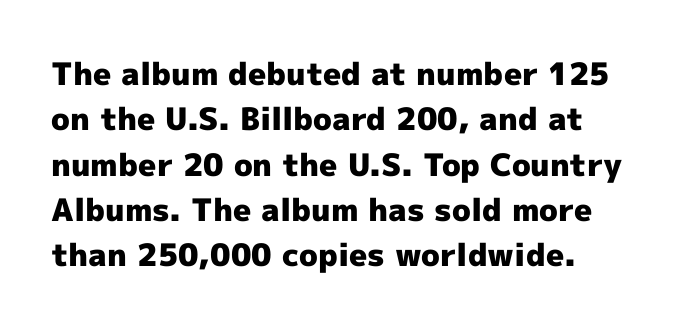
Q: Is the text bold? A: Yes.
Q: Is the text italic (slanted)? A: No, it is upright.
Q: Is the typeface a serif or a sans-serif typeface? A: Sans-serif.
Q: Is the text underlined? A: No.
Q: Is the spacing between letters normal or unusually wide? A: Normal.
Q: Is the spacing between lines tight, normal or loose? A: Normal.
Q: Width (condensed, normal, or wide)? A: Normal.
Q: x-height? A: Medium.
Q: Monospaced? A: No.
